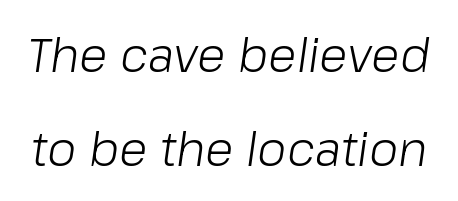
{"italic": "yes", "lean": "right", "slant_degrees": 8, "bold": "no", "weight": "light", "width": "normal", "stroke_contrast": "low", "x_height": "medium", "monospaced": "no", "underline": "no", "line_spacing": "loose", "line_spacing_ratio": 1.99, "letter_spacing": "normal", "letter_spacing_em": 0.0, "glyph_px": 47}
